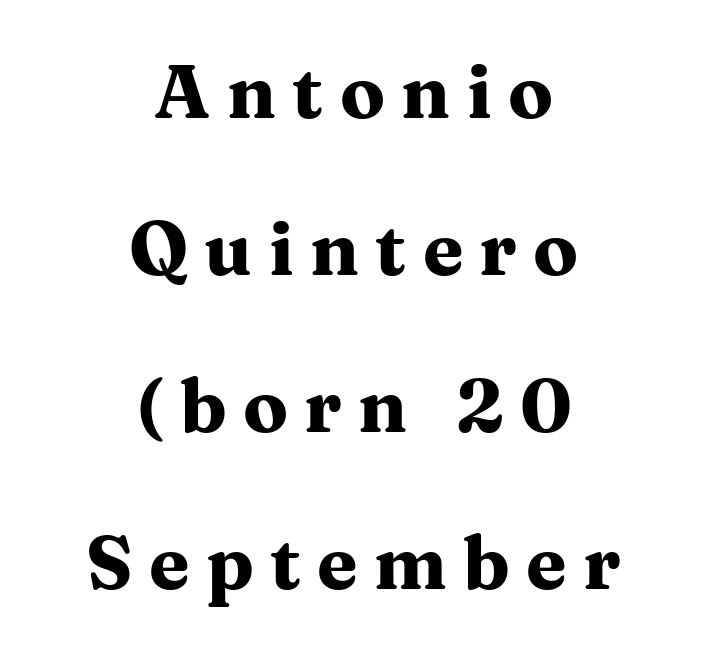
{"serif": "yes", "italic": "no", "bold": "yes", "weight": "heavy", "width": "wide", "stroke_contrast": "medium", "x_height": "medium", "monospaced": "no", "underline": "no", "align": "center", "line_spacing": "loose", "line_spacing_ratio": 2.12, "letter_spacing": "wide", "letter_spacing_em": 0.22, "glyph_px": 74}
